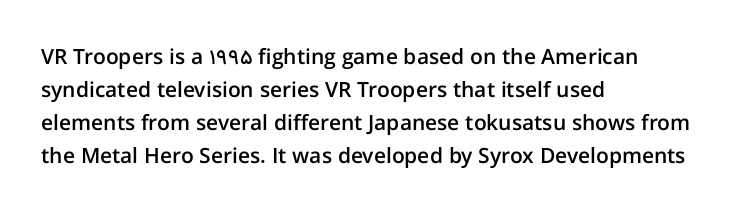
{"italic": "no", "bold": "semi", "underline": "no", "align": "left", "line_spacing": "normal", "line_spacing_ratio": 1.57, "letter_spacing": "normal", "letter_spacing_em": 0.0, "glyph_px": 21}
